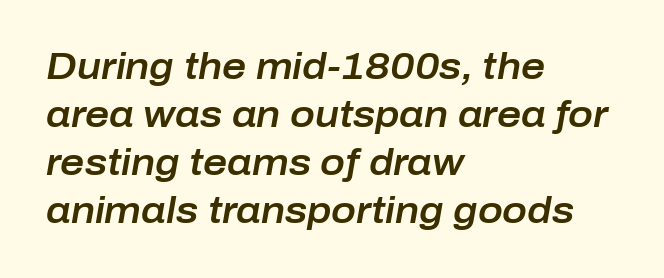
{"italic": "yes", "lean": "right", "slant_degrees": 10, "width": "normal", "stroke_contrast": "low", "x_height": "medium", "monospaced": "no", "underline": "no", "align": "left", "line_spacing": "normal", "line_spacing_ratio": 1.3, "letter_spacing": "normal", "letter_spacing_em": 0.0, "glyph_px": 37}
